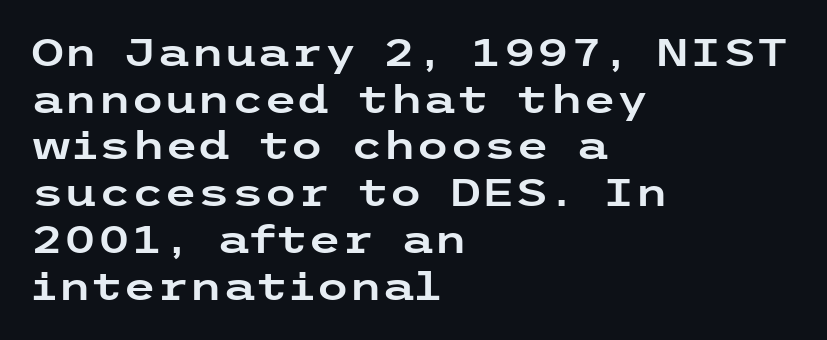
The image shows 38 px wide sans-serif type, upright; set left-aligned, line spacing 1.23x, normal letter spacing, not underlined; low stroke contrast and a medium x-height.
